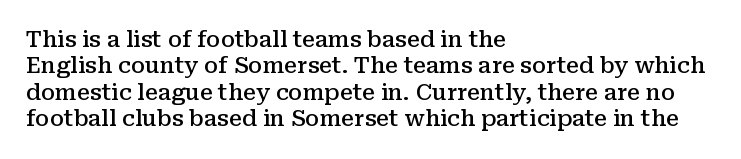
{"italic": "no", "bold": "semi", "underline": "no", "align": "left", "line_spacing_ratio": 1.2, "letter_spacing": "normal", "letter_spacing_em": 0.0, "glyph_px": 22}
